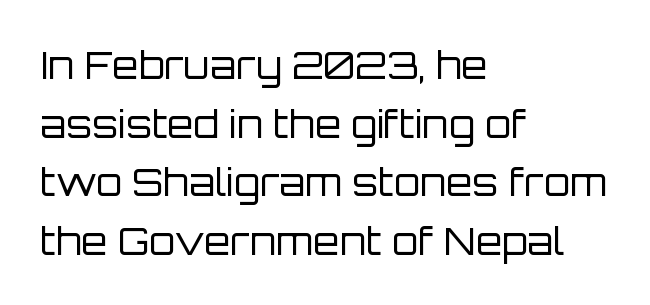
{"serif": "no", "italic": "no", "bold": "no", "weight": "regular", "width": "normal", "stroke_contrast": "low", "x_height": "large", "monospaced": "no", "underline": "no", "align": "left", "line_spacing": "normal", "line_spacing_ratio": 1.54, "letter_spacing": "normal", "letter_spacing_em": 0.0, "glyph_px": 38}
